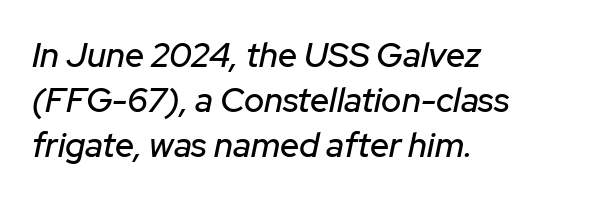
Leading: standard. A typesetter would call this proportional, since set widths differ per character. Lines of text with bare space underneath. In CSS terms this would be text-align: left. Spacing between characters is what you'd get straight out of the box. Yep, that's italic — everything's leaning.
